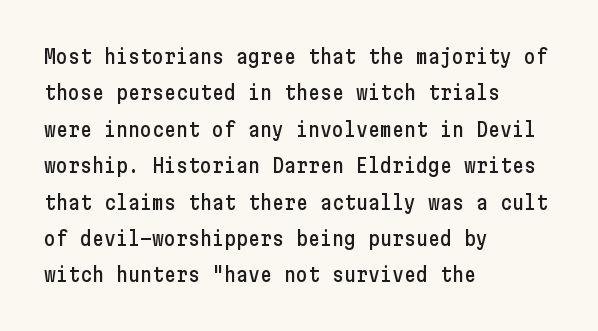
The image shows 20 px text type, upright; set left-aligned, line spacing 1.82x, normal letter spacing, not underlined.
